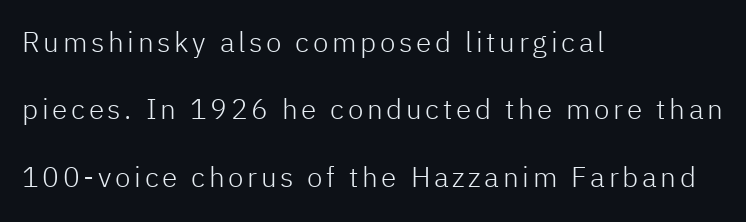
Q: Is the text bold? A: No.
Q: Is the text italic (slanted)? A: No, it is upright.
Q: Is the typeface a serif or a sans-serif typeface? A: Sans-serif.
Q: Is the text underlined? A: No.
Q: How is the paragraph aligned? A: Left-aligned.
Q: Is the spacing between lines tight, normal or loose? A: Loose.
Q: Width (condensed, normal, or wide)? A: Normal.
Q: Stroke contrast? A: Low.
Q: x-height? A: Medium.
Q: Monospaced? A: No.
